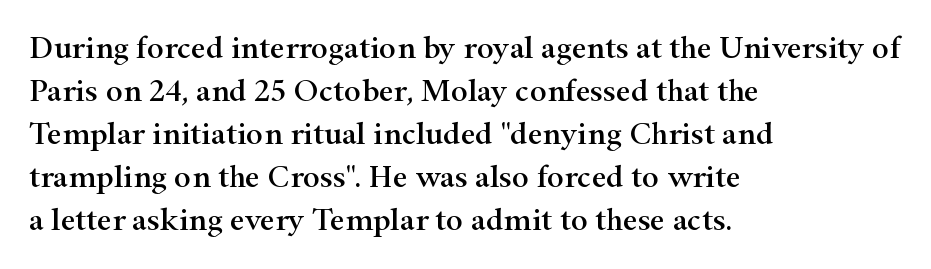
The image shows 32 px wide serif type, upright; set left-aligned, normal line spacing (1.34x), normal letter spacing, not underlined; high stroke contrast and a small x-height.
